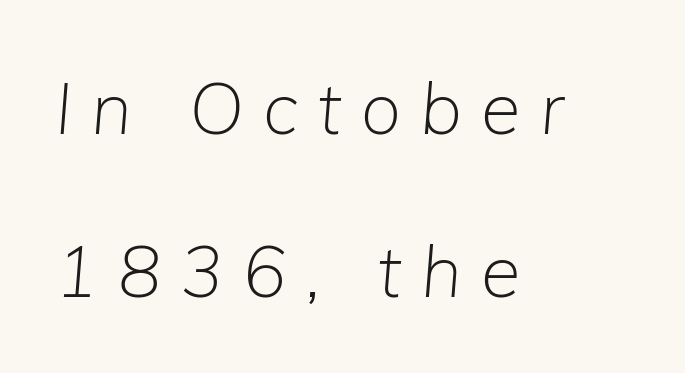
{"italic": "yes", "lean": "right", "slant_degrees": 5, "bold": "no", "weight": "light", "width": "normal", "stroke_contrast": "low", "x_height": "medium", "monospaced": "no", "underline": "no", "align": "left", "line_spacing": "loose", "line_spacing_ratio": 2.27, "letter_spacing": "wide", "letter_spacing_em": 0.27, "glyph_px": 72}
